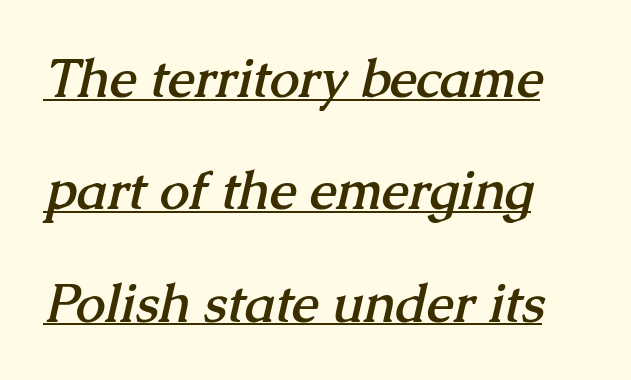
Each word holds together tightly as a unit, with standard inter-letter gaps. The designer went with a serif here, giving each stem small feet. The passage shown is typed in a proportional face where columns would drift. The string is rendered with underlining switched on. You could fit nearly another row in the gap between these rows.
